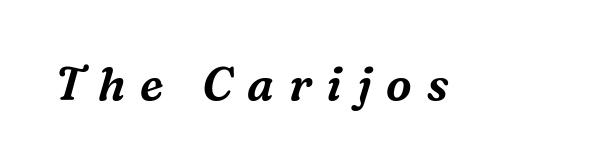
The image shows 46 px serif type, italic (leaning right); set unusually wide letter spacing (+0.32 em), not underlined; medium stroke contrast and a medium x-height.
